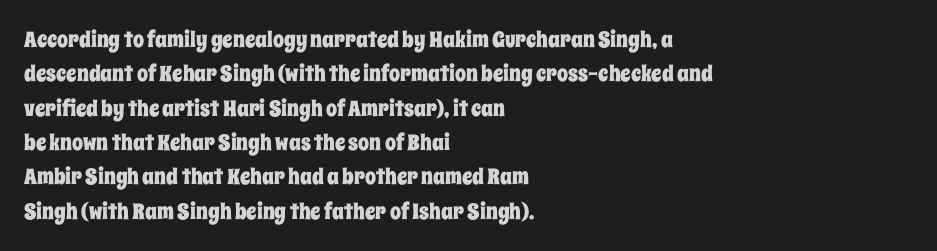
Teacher's note: observe the even left margin — that is flush-left alignment. The passage shown has conventional tracking throughout. It's the straight-up-and-down kind of type. The block of text has a typical density, with ordinary space between rows. The area under the type is left untouched.
